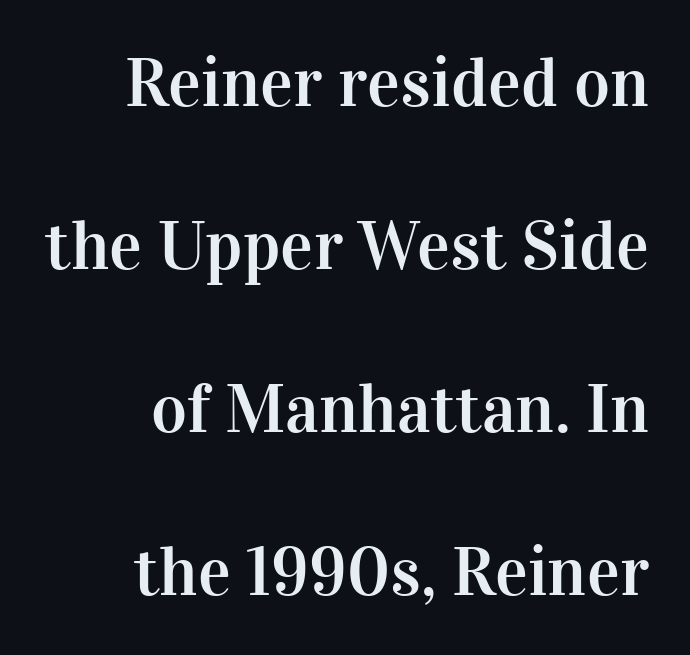
The image shows 69 px serif type, upright; set right-aligned, loose line spacing (2.36x), normal letter spacing, not underlined; high stroke contrast and a medium x-height.
